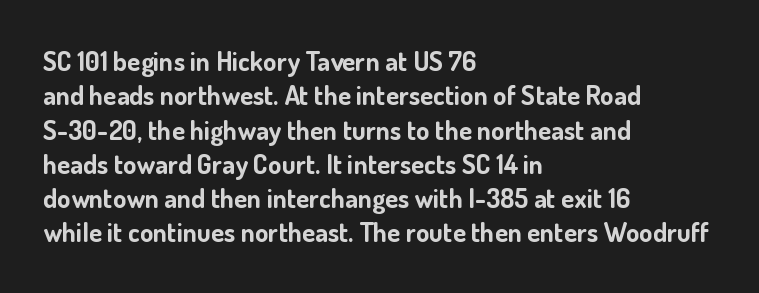
The image shows 27 px bold type, upright; set left-aligned, normal line spacing (1.27x), normal letter spacing, not underlined.
